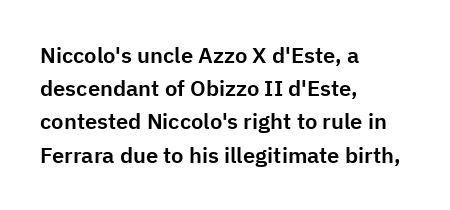
{"italic": "no", "underline": "no", "align": "left", "line_spacing": "normal", "line_spacing_ratio": 1.51, "letter_spacing": "normal", "letter_spacing_em": 0.0, "glyph_px": 22}
